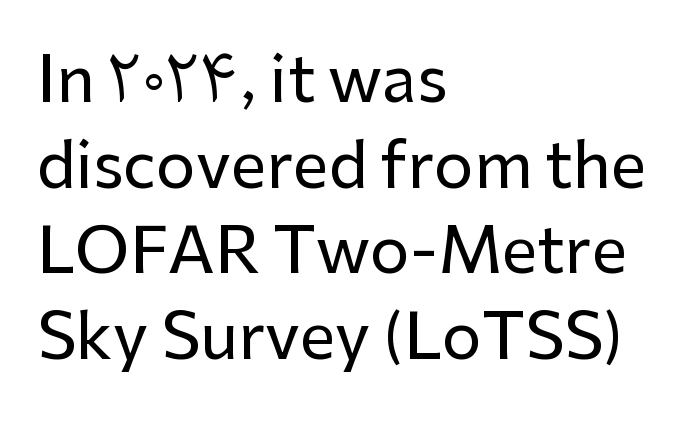
The image shows 63 px sans-serif type, upright; set left-aligned, normal line spacing (1.36x), normal letter spacing, not underlined; low stroke contrast and a medium x-height.
